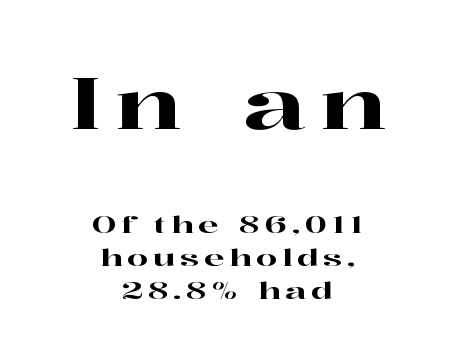
The image shows 71 px wide serif type, upright; set centered, normal line spacing (1.36x), unusually wide letter spacing (+0.2 em), not underlined; the first (top) block is 2.96x larger; high stroke contrast and a medium x-height.
